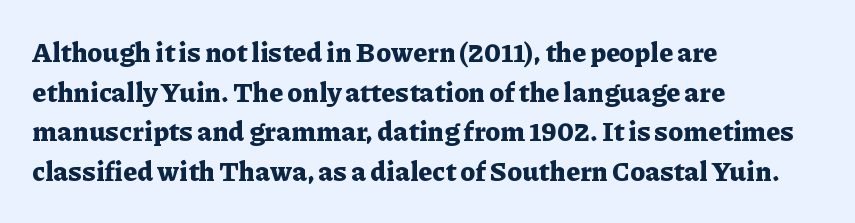
{"italic": "no", "bold": "yes", "underline": "no", "align": "left", "line_spacing": "normal", "line_spacing_ratio": 1.47, "letter_spacing": "normal", "letter_spacing_em": 0.0, "glyph_px": 27}
